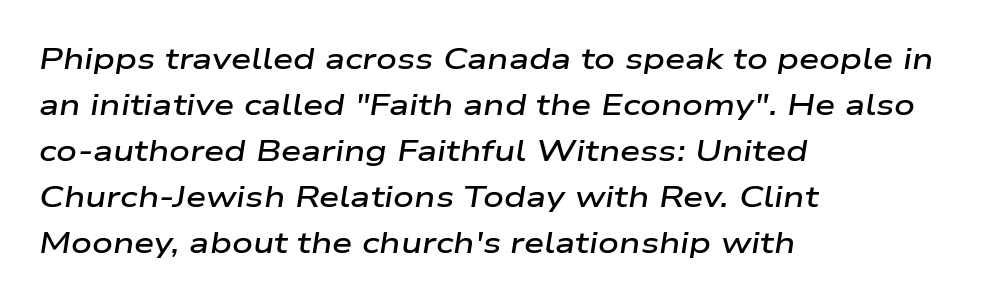
The rows are spaced the way most documents space them. The paragraph has a hard left edge and a soft right edge. The glyphs have the mass of a demibold cut, below bold. The gaps between neighbouring characters are ordinary and unremarkable.
